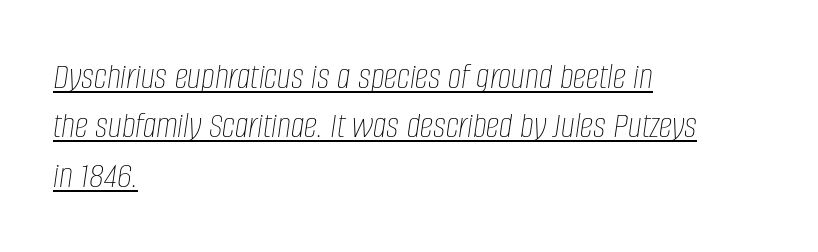
A quiet, ordinary-to-light weight characterises the typeface. If you measured baseline to baseline, you'd find a middling distance. The horizontal fit of the characters is conventional and even. Here the designer chose a conventional face with non-uniform glyph widths. Is the block centered? No — it sits flush against the left margin. Descenders here cross a horizontal rule under the line.
